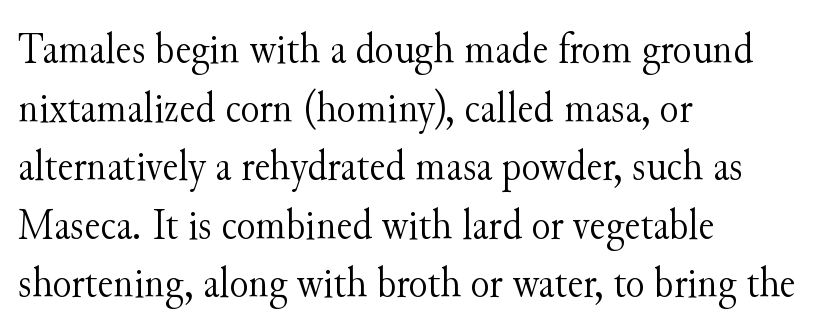
Italic: no, the glyphs are upright roman. The rendering uses natural spacing where letterforms have individual widths. Descender tails drop into unmarked territory. Serif or sans? Serif — the stroke terminals have little feet. On a weight scale, this lands at 450 or below.
